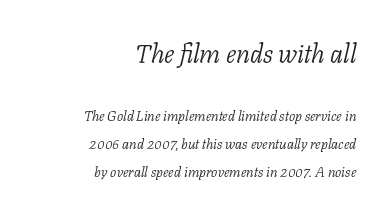
Vertical spacing — loose. The face used here appears at its bigger size in the upper chunk. The zone under the glyphs is completely vacant. A flush-right, rag-left setting is used for this passage.
